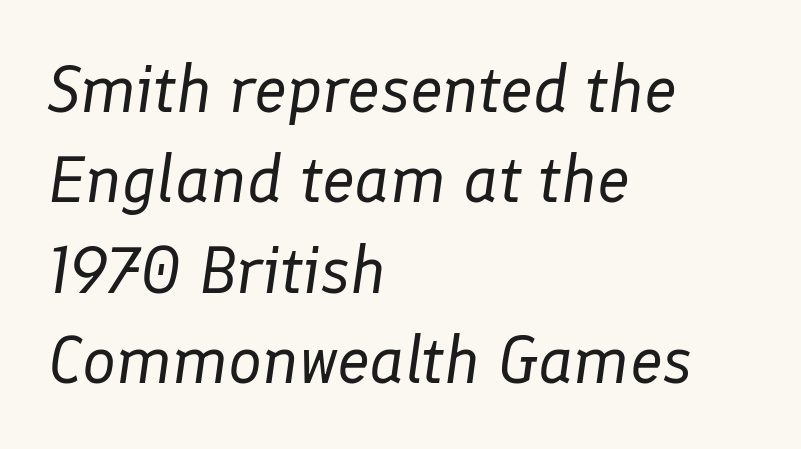
Q: Is the text bold? A: No.
Q: Is the text italic (slanted)? A: Yes, it leans right by about 8 degrees.
Q: Is the text underlined? A: No.
Q: How is the paragraph aligned? A: Left-aligned.
Q: Is the spacing between letters normal or unusually wide? A: Normal.
Q: Is the spacing between lines tight, normal or loose? A: Normal.
Q: Width (condensed, normal, or wide)? A: Normal.
Q: Stroke contrast? A: Low.
Q: x-height? A: Medium.
Q: Monospaced? A: No.
